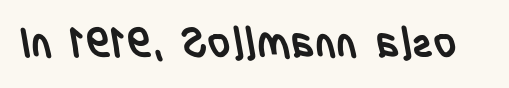
Q: Is the text bold? A: Yes.
Q: Is the typeface a serif or a sans-serif typeface? A: Sans-serif.
Q: Is the text underlined? A: No.
Q: Is the spacing between letters normal or unusually wide? A: Normal.
Q: Width (condensed, normal, or wide)? A: Condensed.
Q: Stroke contrast? A: Low.
Q: x-height? A: Large.
Q: Monospaced? A: No.
